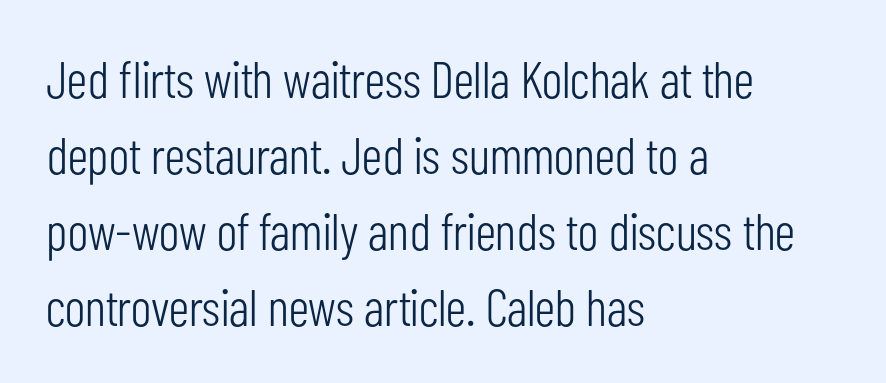
The image shows 52 px light, condensed sans-serif type, upright; set left-aligned, normal line spacing (1.46x), normal letter spacing, not underlined; low stroke contrast and a medium x-height.
